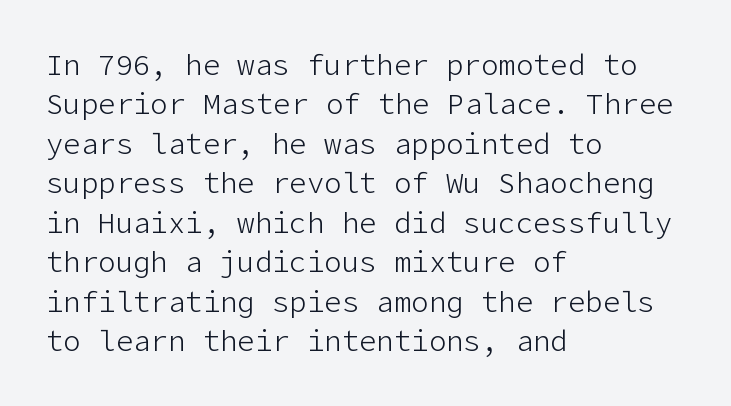
Does extra space separate the letters? No, they use regular spacing. Baseline-to-baseline distance is the conventional proportion of letter height. No italicization has been applied; the sample stays upright. The typesetter chose a ragged-right arrangement here.
